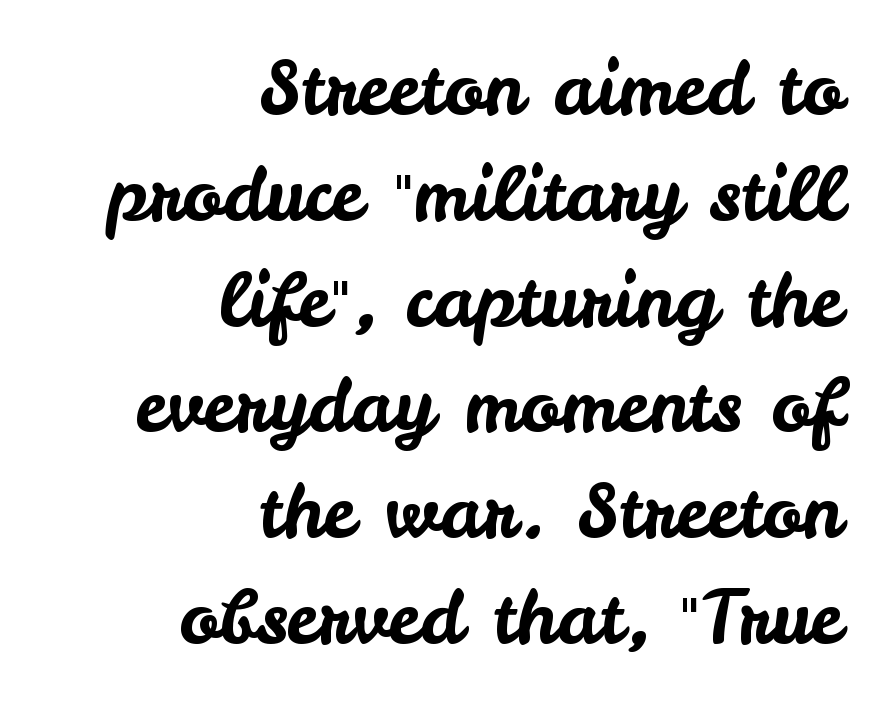
The image shows 74 px sans-serif type; set right-aligned, normal line spacing (1.43x), normal letter spacing, not underlined; low stroke contrast and a small x-height.
